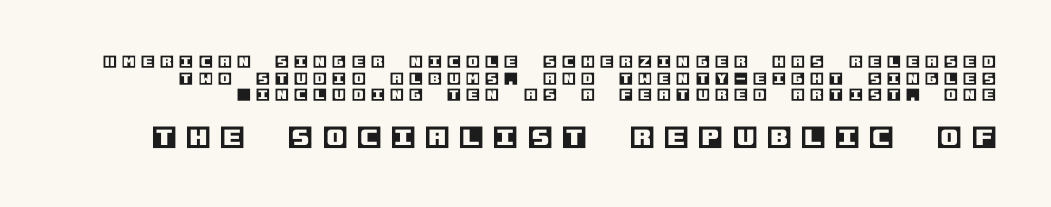
Q: Is the text italic (slanted)? A: No, it is upright.
Q: Is the text underlined? A: No.
Q: Is the spacing between letters normal or unusually wide? A: Unusually wide.
Q: Which block of text is set in a larger size, the first (top) or the second (bottom)? A: The second (bottom) one.
